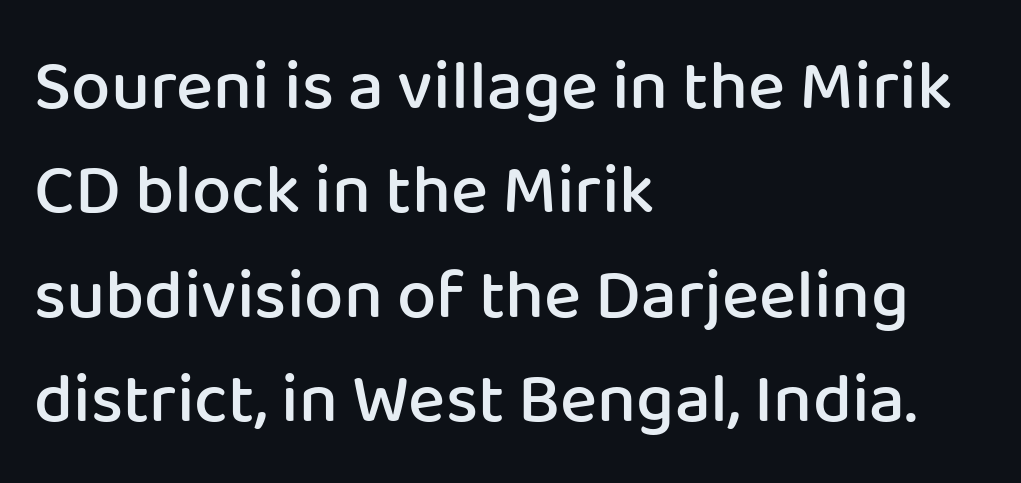
Look at the tracking — it's just the regular setting, nothing added. Every letter is mildly thick-stroked: semibold rather than bold. Varying glyph widths throughout — classic text-font behaviour. The ragged edge is on the right, which tells us the setting is flush left.
